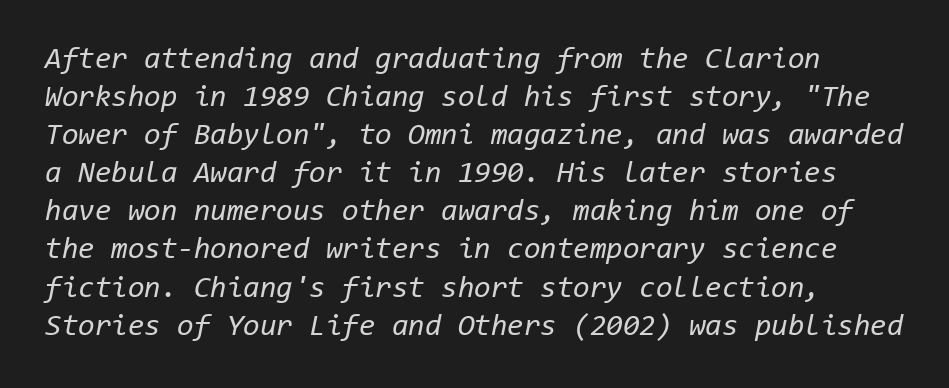
Q: Is the text bold? A: No.
Q: Is the text italic (slanted)? A: Yes, it leans right by about 11 degrees.
Q: Is the text underlined? A: No.
Q: Is the spacing between letters normal or unusually wide? A: Normal.
Q: Is the spacing between lines tight, normal or loose? A: Normal.
Q: Width (condensed, normal, or wide)? A: Normal.
Q: Stroke contrast? A: Low.
Q: x-height? A: Medium.
Q: Monospaced? A: Yes.
